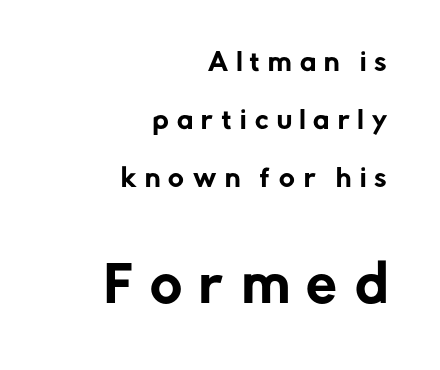
{"serif": "no", "italic": "no", "width": "normal", "stroke_contrast": "low", "x_height": "medium", "monospaced": "no", "underline": "no", "align": "right", "line_spacing": "loose", "line_spacing_ratio": 2.42, "letter_spacing": "wide", "letter_spacing_em": 0.35, "larger_block": "second", "size_ratio": 2.04, "glyph_px": 49}
